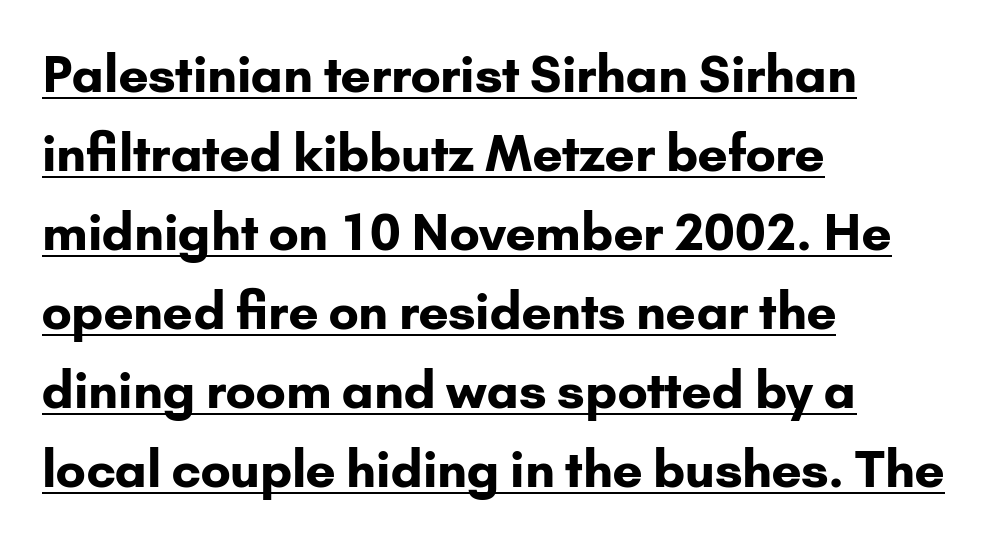
{"serif": "no", "italic": "no", "bold": "yes", "weight": "bold", "width": "normal", "stroke_contrast": "low", "x_height": "small", "monospaced": "no", "underline": "yes", "align": "left", "line_spacing": "normal", "line_spacing_ratio": 1.58, "letter_spacing": "normal", "letter_spacing_em": 0.0, "glyph_px": 50}
